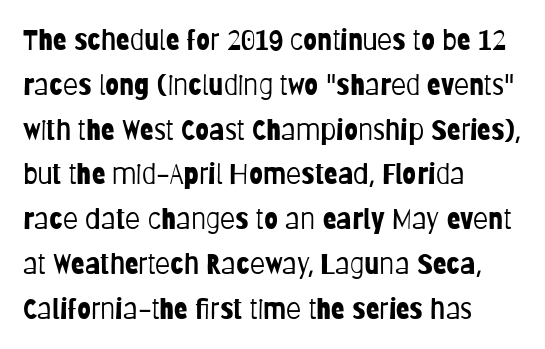
Q: Is the text bold? A: No.
Q: Is the text italic (slanted)? A: No, it is upright.
Q: Is the typeface a serif or a sans-serif typeface? A: Sans-serif.
Q: Is the text underlined? A: No.
Q: How is the paragraph aligned? A: Left-aligned.
Q: Is the spacing between letters normal or unusually wide? A: Normal.
Q: Is the spacing between lines tight, normal or loose? A: Normal.
Q: Width (condensed, normal, or wide)? A: Condensed.
Q: Stroke contrast? A: Low.
Q: x-height? A: Large.
Q: Monospaced? A: No.
